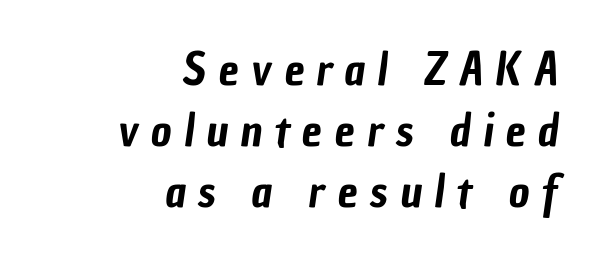
The gaps between neighbouring characters are conspicuously large. The rendering shows plain stroke endings on the letterforms — a sans-serif design. Notice how the passage keeps a crisp vertical edge on the right only. Unmarked baselines from the first word to the last.
